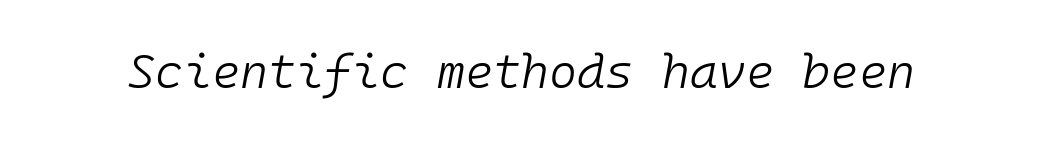
Q: Is the text bold? A: No.
Q: Is the text italic (slanted)? A: Yes, it leans right by about 10 degrees.
Q: Is the text underlined? A: No.
Q: Is the spacing between letters normal or unusually wide? A: Normal.
Q: Width (condensed, normal, or wide)? A: Normal.
Q: Stroke contrast? A: Low.
Q: x-height? A: Medium.
Q: Monospaced? A: Yes.
